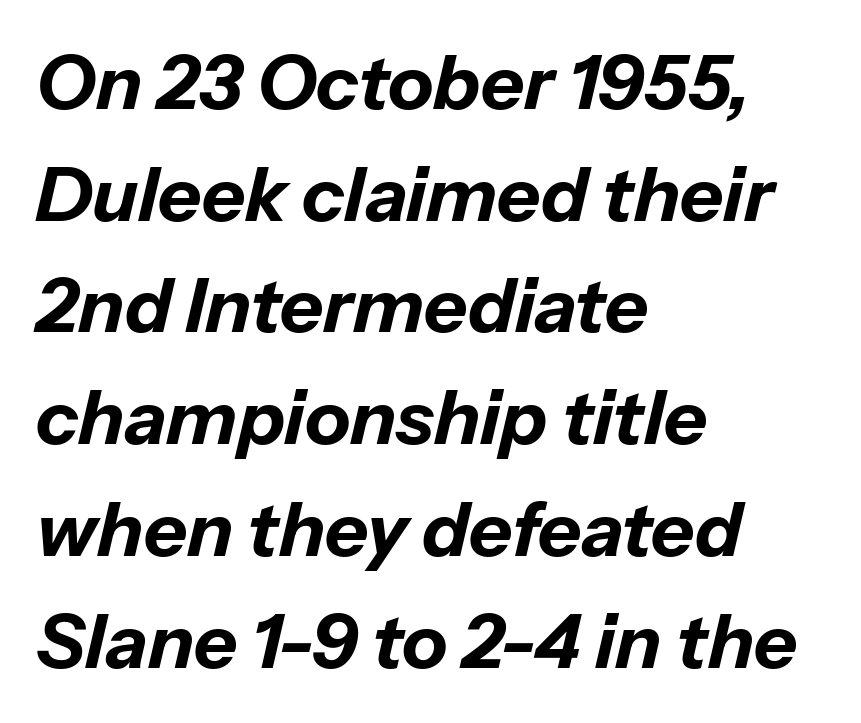
Q: Is the text bold? A: Yes.
Q: Is the text italic (slanted)? A: Yes, it leans right by about 13 degrees.
Q: Is the text underlined? A: No.
Q: How is the paragraph aligned? A: Left-aligned.
Q: Is the spacing between letters normal or unusually wide? A: Normal.
Q: Is the spacing between lines tight, normal or loose? A: Normal.
Q: Width (condensed, normal, or wide)? A: Normal.
Q: Stroke contrast? A: Low.
Q: x-height? A: Medium.
Q: Monospaced? A: No.
